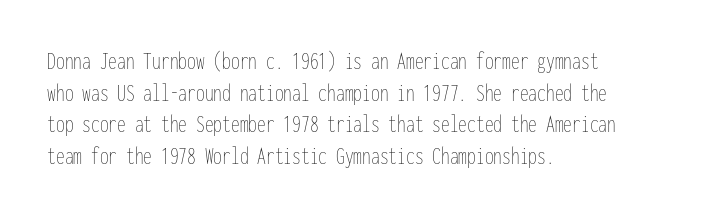
Q: Is the text bold? A: No.
Q: Is the text italic (slanted)? A: No, it is upright.
Q: Is the text underlined? A: No.
Q: How is the paragraph aligned? A: Left-aligned.
Q: Is the spacing between letters normal or unusually wide? A: Normal.
Q: Is the spacing between lines tight, normal or loose? A: Normal.
